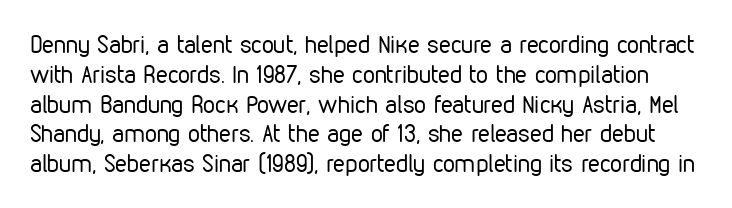
Q: Is the text bold? A: No.
Q: Is the text italic (slanted)? A: No, it is upright.
Q: Is the text underlined? A: No.
Q: Is the spacing between letters normal or unusually wide? A: Normal.
